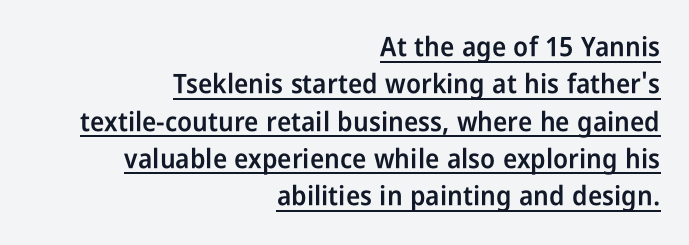
The image shows 27 px text type, upright; set right-aligned, normal line spacing (1.38x), normal letter spacing, underlined.
